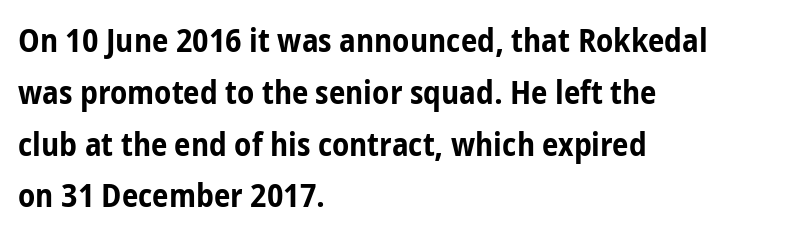
{"serif": "no", "italic": "no", "bold": "yes", "weight": "bold", "width": "condensed", "stroke_contrast": "low", "x_height": "medium", "monospaced": "no", "underline": "no", "align": "left", "line_spacing": "normal", "line_spacing_ratio": 1.57, "letter_spacing": "normal", "letter_spacing_em": 0.0, "glyph_px": 33}
